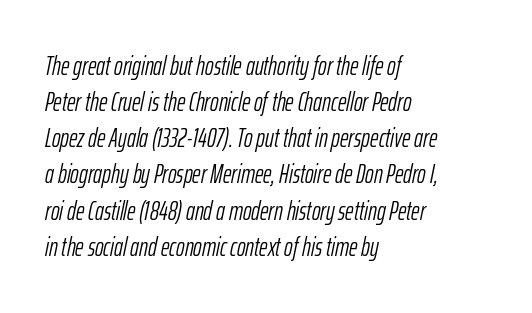
The image shows 26 px text type, italic (leaning right); set left-aligned, normal line spacing (1.39x), normal letter spacing, not underlined.
